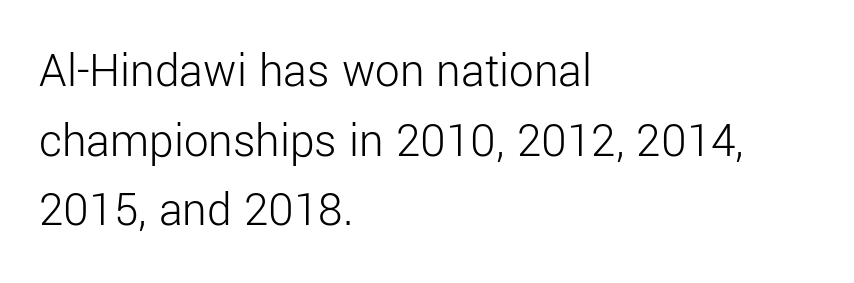
The image shows 49 px light sans-serif type, upright; set left-aligned, normal line spacing (1.42x), normal letter spacing, not underlined; low stroke contrast and a medium x-height.
